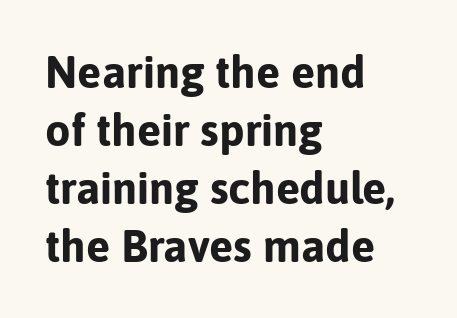
{"serif": "no", "italic": "no", "bold": "yes", "weight": "bold", "width": "normal", "stroke_contrast": "low", "x_height": "medium", "monospaced": "no", "underline": "no", "align": "left", "line_spacing": "normal", "line_spacing_ratio": 1.29, "letter_spacing": "normal", "letter_spacing_em": 0.0, "glyph_px": 45}
